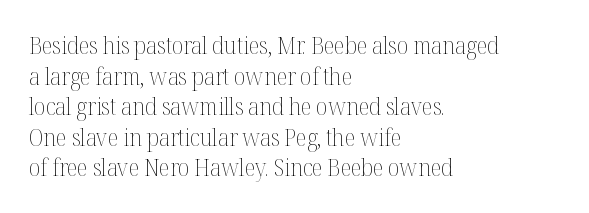
Vertical spacing — default. The text block is weighted toward the left margin, trailing off unevenly rightward. The baseline area is clear. These lines keep a tight, regular rhythm from letter to letter. No extra ink here — the face is not bold.
